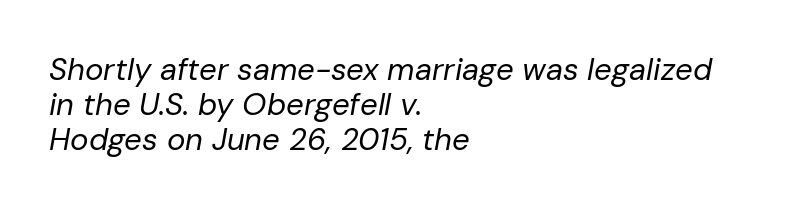
{"italic": "yes", "lean": "right", "slant_degrees": 10, "bold": "no", "weight": "regular", "width": "normal", "stroke_contrast": "low", "x_height": "medium", "monospaced": "no", "underline": "no", "align": "left", "line_spacing": "tight", "line_spacing_ratio": 1.13, "letter_spacing": "normal", "letter_spacing_em": 0.0, "glyph_px": 31}
